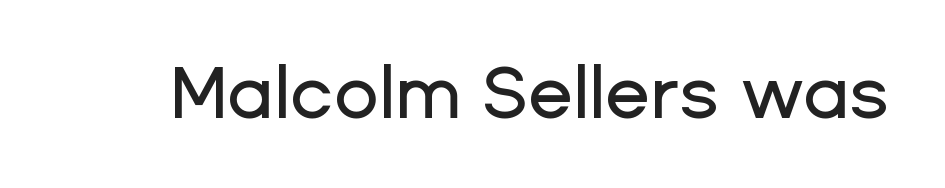
Q: Is the text italic (slanted)? A: No, it is upright.
Q: Is the typeface a serif or a sans-serif typeface? A: Sans-serif.
Q: Is the text underlined? A: No.
Q: Is the spacing between letters normal or unusually wide? A: Normal.
Q: Width (condensed, normal, or wide)? A: Normal.
Q: Stroke contrast? A: Low.
Q: x-height? A: Medium.
Q: Monospaced? A: No.
